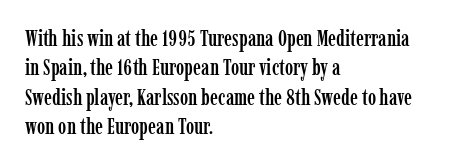
{"italic": "no", "underline": "no", "align": "left", "line_spacing": "normal", "line_spacing_ratio": 1.33, "letter_spacing": "normal", "letter_spacing_em": 0.0, "glyph_px": 22}
